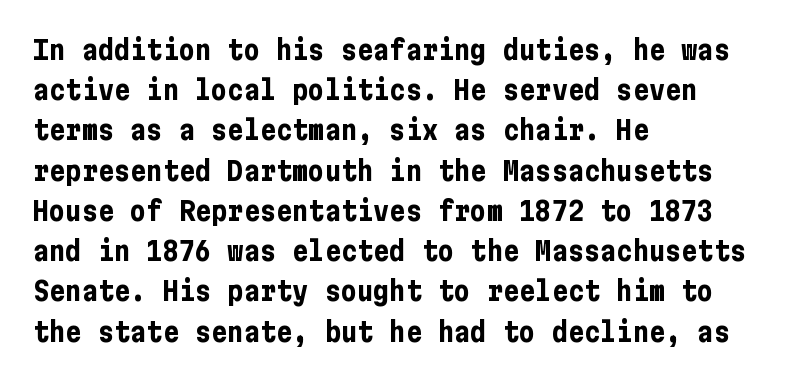
The image shows 27 px bold type, upright; set left-aligned, normal line spacing (1.49x), normal letter spacing, not underlined.
